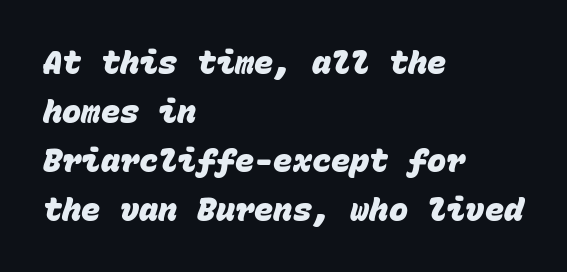
Horizontally, the lines are justified to the leading edge only. Observe the ordinary spacing: letters are neighbours, not strangers. In terms of leading, this rendering sits right in the middle. Underline: absent.
